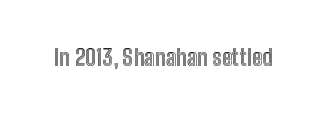
{"italic": "no", "underline": "no", "letter_spacing": "normal", "letter_spacing_em": 0.0, "glyph_px": 23}
